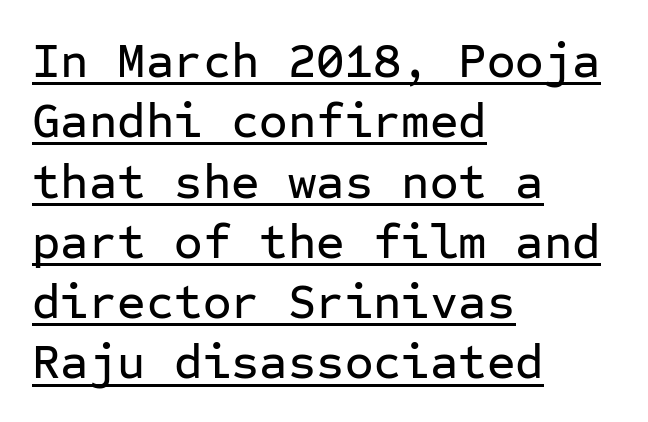
The image shows 49 px sans-serif type, upright, monospaced; set left-aligned, line spacing 1.23x, normal letter spacing, underlined; low stroke contrast and a medium x-height.
